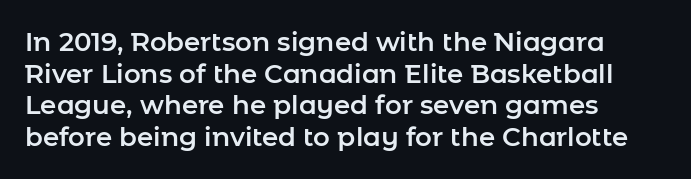
The image shows 26 px text type, upright; set left-aligned, line spacing 1.22x, normal letter spacing, not underlined.
